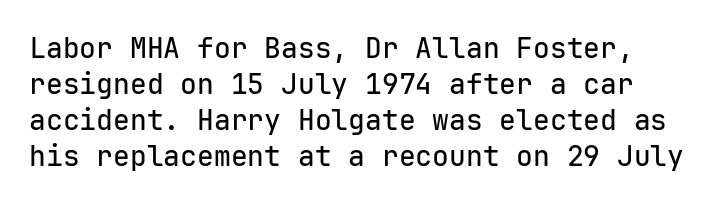
The image shows 28 px sans-serif type, upright, monospaced; set normal line spacing (1.29x), normal letter spacing, not underlined; low stroke contrast and a medium x-height.
